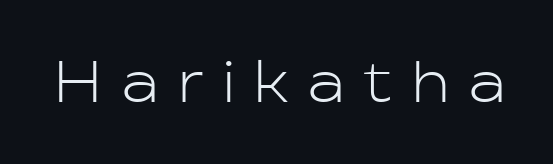
The image shows 54 px light sans-serif type, upright; set unusually wide letter spacing (+0.37 em), not underlined; low stroke contrast and a medium x-height.
